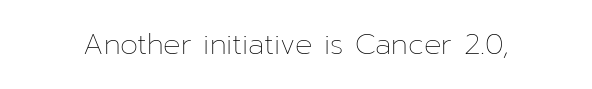
Note the varied advance widths — an 'i' is clearly narrower than an 'm'. Each stroke keeps to a modest, everyday thickness or less. The passage shown is not underscored anywhere. When letters stand straight like this, we call the style roman or upright. Letter spacing: default.
